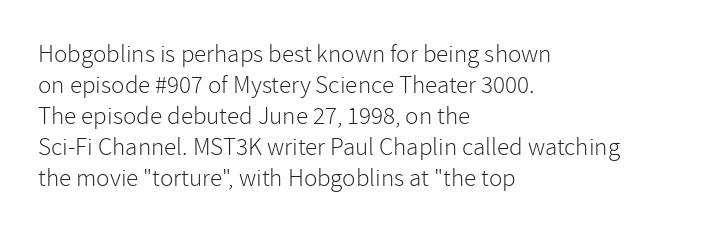
{"italic": "no", "bold": "no", "underline": "no", "align": "left", "line_spacing_ratio": 1.24, "letter_spacing": "normal", "letter_spacing_em": 0.0, "glyph_px": 25}
